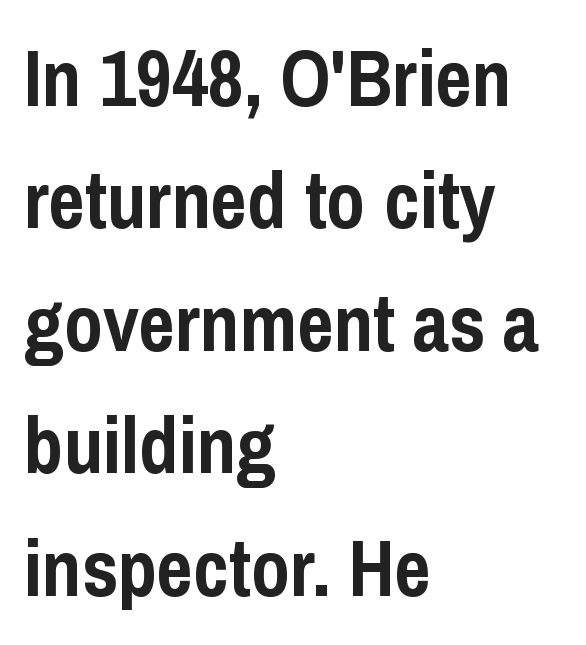
{"serif": "no", "italic": "no", "bold": "yes", "weight": "semibold", "width": "condensed", "stroke_contrast": "low", "x_height": "medium", "monospaced": "no", "underline": "no", "align": "left", "line_spacing": "normal", "line_spacing_ratio": 1.55, "letter_spacing": "normal", "letter_spacing_em": 0.0, "glyph_px": 79}
